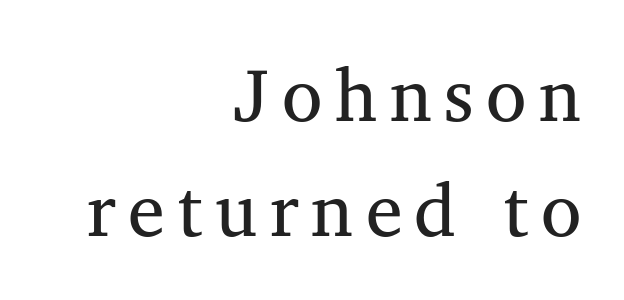
Q: Is the text bold? A: No.
Q: Is the typeface a serif or a sans-serif typeface? A: Serif.
Q: Is the text underlined? A: No.
Q: How is the paragraph aligned? A: Right-aligned.
Q: Is the spacing between lines tight, normal or loose? A: Normal.
Q: Width (condensed, normal, or wide)? A: Normal.
Q: Stroke contrast? A: Medium.
Q: x-height? A: Medium.
Q: Monospaced? A: No.
